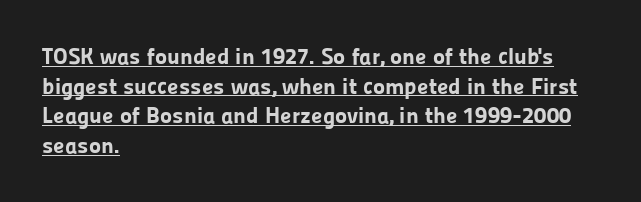
The image shows 23 px bold type, upright; set left-aligned, normal line spacing (1.29x), normal letter spacing, underlined.
